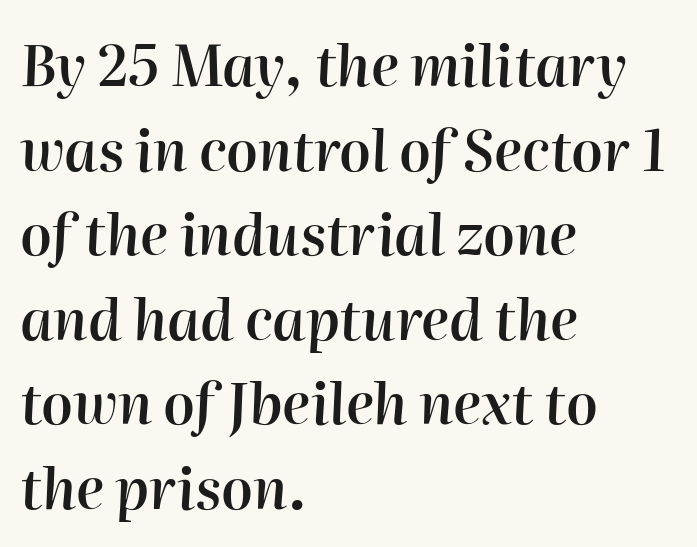
{"italic": "yes", "lean": "right", "slant_degrees": 2, "bold": "semi", "weight": "semibold", "width": "normal", "stroke_contrast": "high", "x_height": "medium", "monospaced": "no", "underline": "no", "align": "left", "line_spacing": "normal", "line_spacing_ratio": 1.51, "letter_spacing": "normal", "letter_spacing_em": 0.0, "glyph_px": 56}
